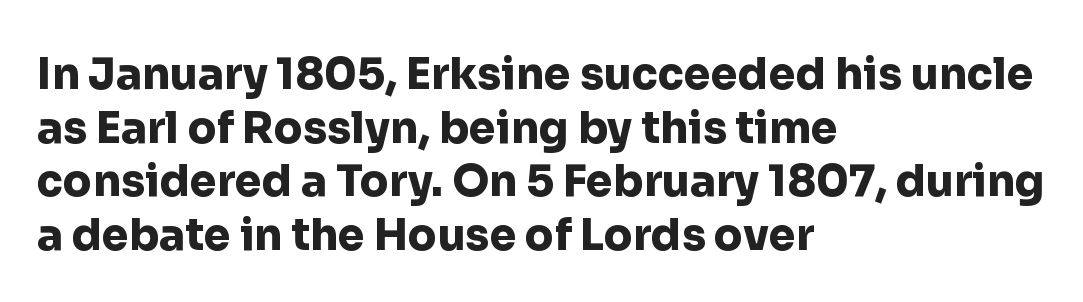
When letters stand straight like this, we call the style roman or upright. Does the copy run flush right? No — it runs flush left. The line texture is even and compact thanks to regular tracking. Bare-footed words on every line. Typographically, this falls in the sans-serif category.
